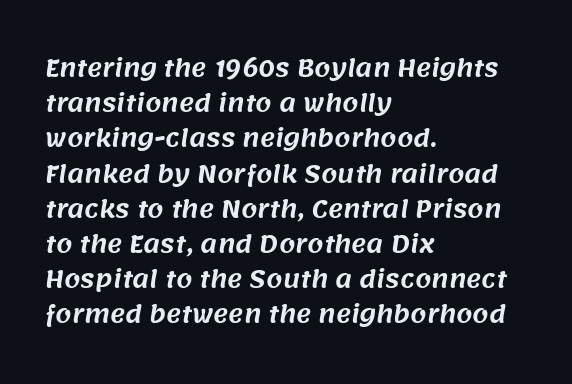
The rendering keeps characters at their native spacing. The zone under the glyphs is completely vacant. Teacher's note: observe the even left margin — that is flush-left alignment. Baseline-to-baseline distance is the conventional proportion of letter height.
